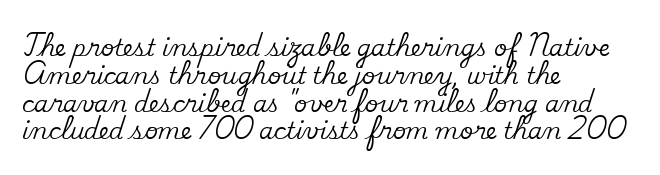
{"underline": "no", "align": "left", "line_spacing_ratio": 1.21, "letter_spacing": "normal", "letter_spacing_em": 0.0, "glyph_px": 23}
